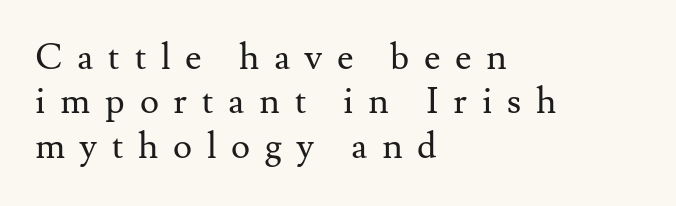
Q: Is the text bold? A: No.
Q: Is the text italic (slanted)? A: No, it is upright.
Q: Is the typeface a serif or a sans-serif typeface? A: Serif.
Q: Is the text underlined? A: No.
Q: How is the paragraph aligned? A: Left-aligned.
Q: Is the spacing between letters normal or unusually wide? A: Unusually wide.
Q: Width (condensed, normal, or wide)? A: Normal.
Q: Stroke contrast? A: Medium.
Q: x-height? A: Small.
Q: Monospaced? A: No.
